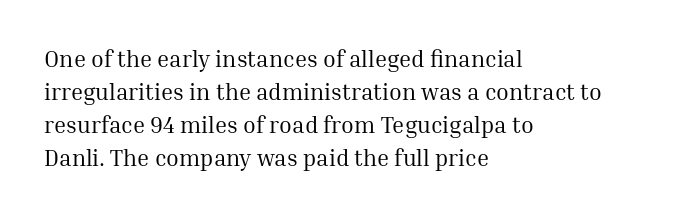
Q: Is the text bold? A: No.
Q: Is the text italic (slanted)? A: No, it is upright.
Q: Is the text underlined? A: No.
Q: How is the paragraph aligned? A: Left-aligned.
Q: Is the spacing between letters normal or unusually wide? A: Normal.
Q: Is the spacing between lines tight, normal or loose? A: Normal.
